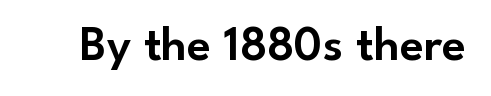
The image shows 49 px sans-serif type, upright; set normal letter spacing, not underlined; low stroke contrast and a small x-height.
